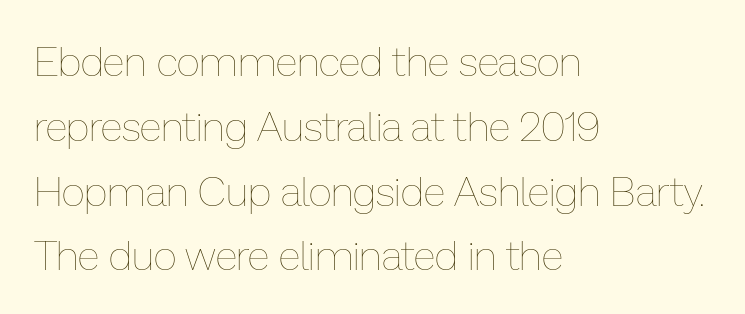
{"italic": "no", "bold": "no", "weight": "thin", "width": "normal", "stroke_contrast": "low", "x_height": "medium", "monospaced": "no", "underline": "no", "align": "left", "line_spacing": "normal", "line_spacing_ratio": 1.58, "letter_spacing": "normal", "letter_spacing_em": 0.0, "glyph_px": 41}
